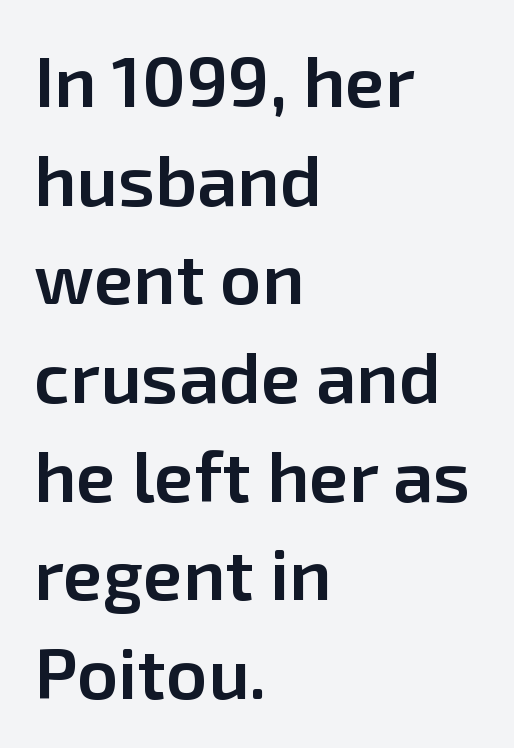
{"serif": "no", "italic": "no", "bold": "semi", "weight": "semibold", "width": "normal", "stroke_contrast": "low", "x_height": "medium", "monospaced": "no", "underline": "no", "align": "left", "line_spacing": "normal", "line_spacing_ratio": 1.37, "letter_spacing": "normal", "letter_spacing_em": 0.0, "glyph_px": 72}
